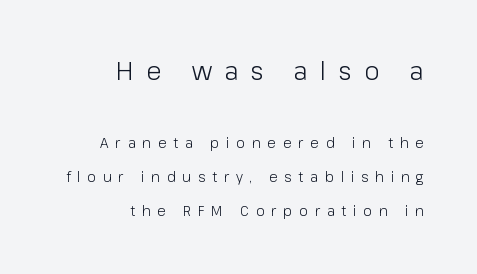
This is roman type, the default non-slanted kind. The words here are not underlined. Heaviness? Minimal to ordinary, like unemphasized prose. The rendering anchors every line to the right-hand side. Between these two stacked blocks, the higher one wins on size. If you measured baseline to baseline, you'd find a long distance.
